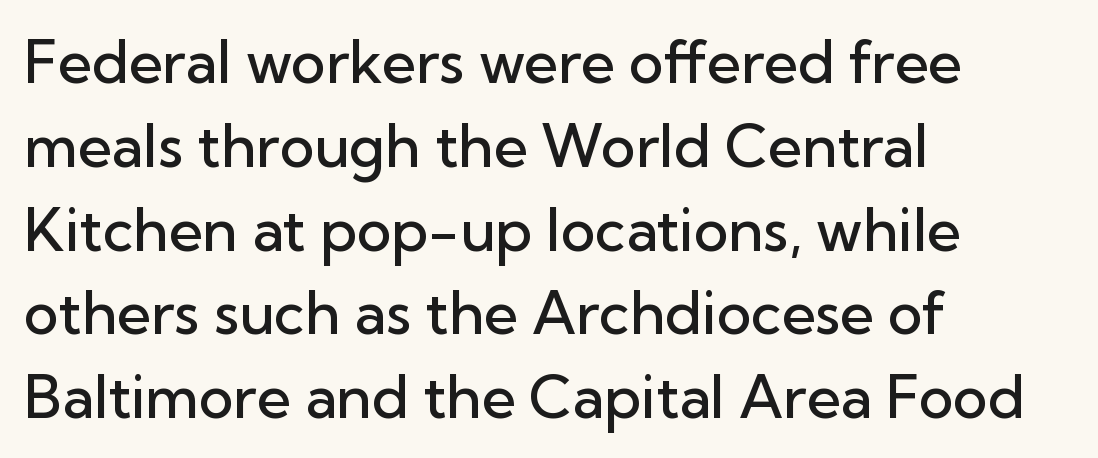
{"serif": "no", "italic": "no", "bold": "semi", "weight": "semibold", "width": "normal", "stroke_contrast": "low", "x_height": "medium", "monospaced": "no", "underline": "no", "align": "left", "line_spacing": "normal", "line_spacing_ratio": 1.42, "letter_spacing": "normal", "letter_spacing_em": 0.0, "glyph_px": 59}
